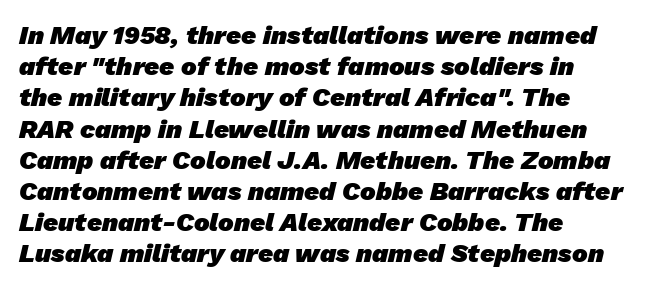
The image shows 26 px bold type; set left-aligned, line spacing 1.2x, normal letter spacing, not underlined.
